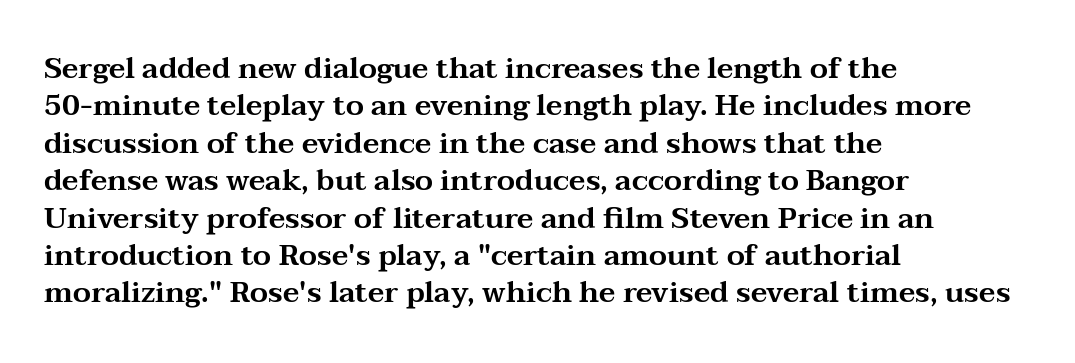
{"serif": "yes", "italic": "no", "width": "wide", "stroke_contrast": "medium", "x_height": "medium", "monospaced": "no", "underline": "no", "align": "left", "line_spacing": "normal", "line_spacing_ratio": 1.29, "letter_spacing": "normal", "letter_spacing_em": 0.0, "glyph_px": 29}
